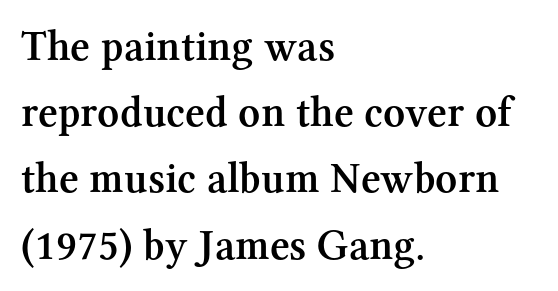
Q: Is the text bold? A: Semi-bold.
Q: Is the text italic (slanted)? A: No, it is upright.
Q: Is the typeface a serif or a sans-serif typeface? A: Serif.
Q: Is the text underlined? A: No.
Q: How is the paragraph aligned? A: Left-aligned.
Q: Is the spacing between letters normal or unusually wide? A: Normal.
Q: Is the spacing between lines tight, normal or loose? A: Normal.
Q: Width (condensed, normal, or wide)? A: Normal.
Q: Stroke contrast? A: Medium.
Q: x-height? A: Medium.
Q: Monospaced? A: No.
